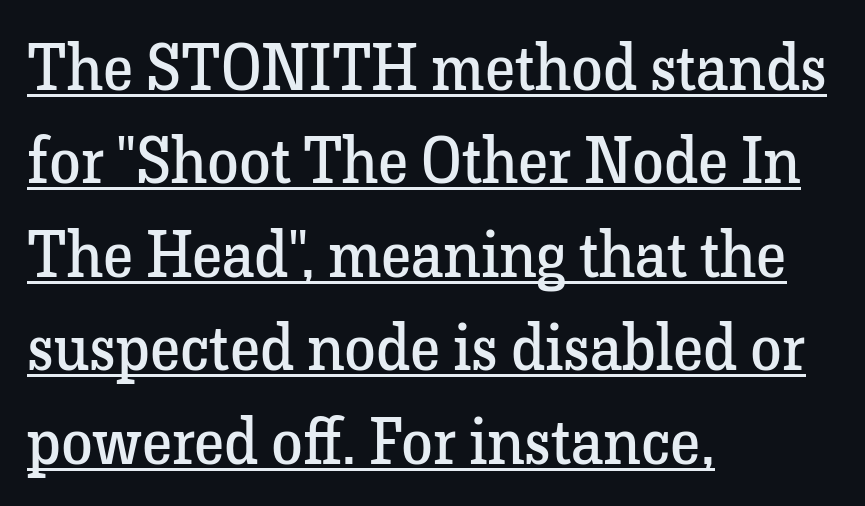
The passage is arranged the way most books set body copy — flush left. Every word sits above its own underline. The face looks like a standard text weight, possibly lighter. The rendering uses natural spacing where letterforms have individual widths.
